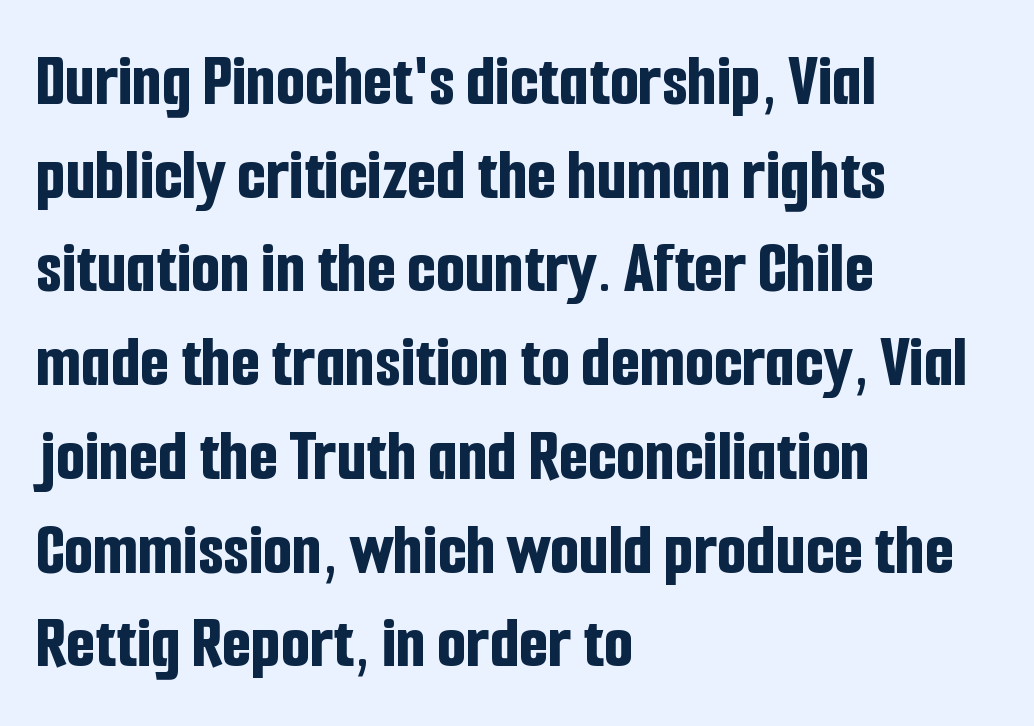
Q: Is the text bold? A: Yes.
Q: Is the text italic (slanted)? A: No, it is upright.
Q: Is the typeface a serif or a sans-serif typeface? A: Sans-serif.
Q: Is the text underlined? A: No.
Q: How is the paragraph aligned? A: Left-aligned.
Q: Is the spacing between letters normal or unusually wide? A: Normal.
Q: Is the spacing between lines tight, normal or loose? A: Normal.
Q: Width (condensed, normal, or wide)? A: Condensed.
Q: Stroke contrast? A: Low.
Q: x-height? A: Medium.
Q: Monospaced? A: No.
